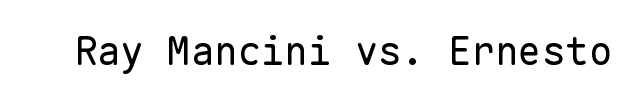
{"serif": "no", "italic": "no", "bold": "no", "weight": "regular", "width": "normal", "stroke_contrast": "low", "x_height": "medium", "monospaced": "yes", "underline": "no", "letter_spacing": "normal", "letter_spacing_em": 0.0, "glyph_px": 39}
